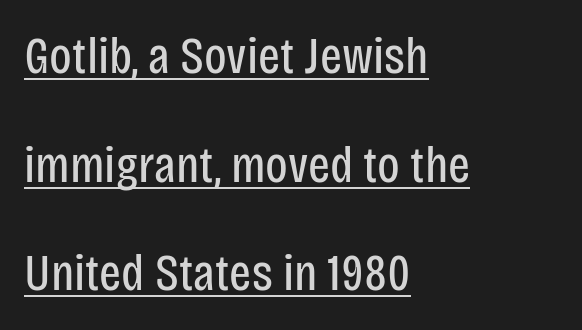
Q: Is the text bold? A: No.
Q: Is the text italic (slanted)? A: No, it is upright.
Q: Is the typeface a serif or a sans-serif typeface? A: Sans-serif.
Q: Is the text underlined? A: Yes.
Q: How is the paragraph aligned? A: Left-aligned.
Q: Is the spacing between letters normal or unusually wide? A: Normal.
Q: Is the spacing between lines tight, normal or loose? A: Loose.
Q: Width (condensed, normal, or wide)? A: Condensed.
Q: Stroke contrast? A: Low.
Q: x-height? A: Large.
Q: Monospaced? A: No.
